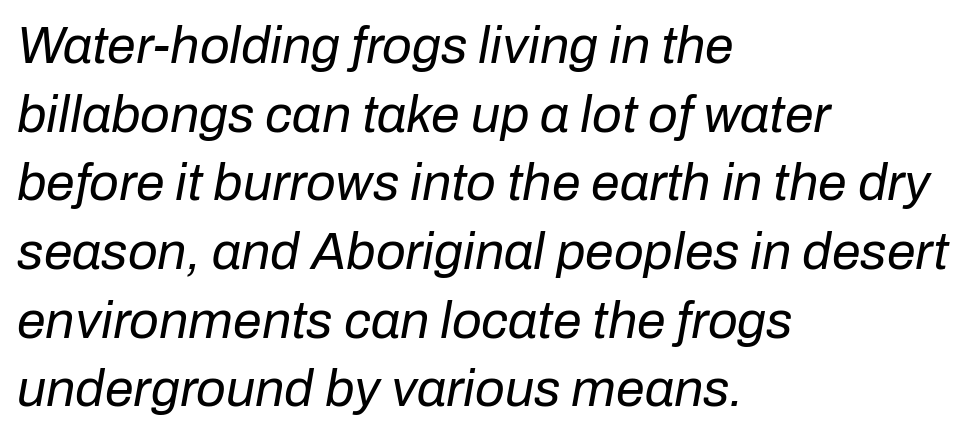
This sample has the flowing, uneven cadence of proportional lettering. The baseline area is clear. Line spacing here is normal. Ink coverage per letter is moderate at most. Default kerning and tracking; the words read as compact shapes. The rendering anchors every line to the left-hand side.
